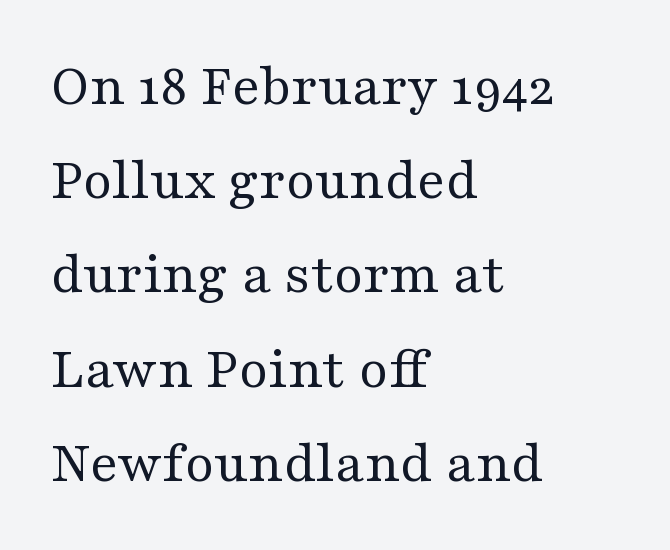
Compared with a centered layout, this one pins lines to the left instead. Interline gaps are of average width in this sample. Decoration check: the copy has no underline. The passage shown is not bold in any degree. Every character sits straight up, as roman type does. The line texture is even and compact thanks to regular tracking.
